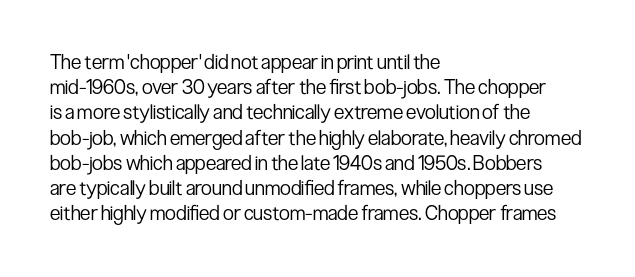
How would I describe the line gaps? Plain and ordinary. Stem width sits at or under what a default text font uses. Posture: straight, roman, zero tilt. Underlining? Definitely not there. How are the letters spaced? Ordinarily, with no added tracking. Alignment: flush left.
